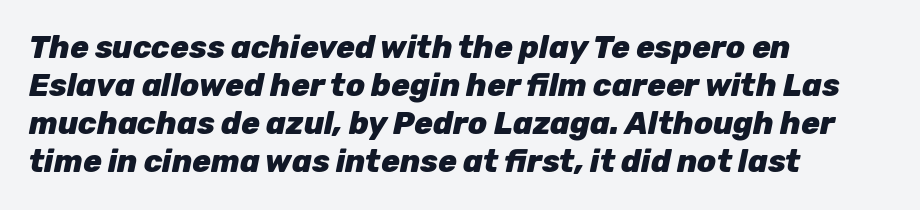
Q: Is the text bold? A: Yes.
Q: Is the text italic (slanted)? A: Yes, it leans right by about 12 degrees.
Q: Is the text underlined? A: No.
Q: How is the paragraph aligned? A: Left-aligned.
Q: Is the spacing between letters normal or unusually wide? A: Normal.
Q: Width (condensed, normal, or wide)? A: Normal.
Q: Stroke contrast? A: Low.
Q: x-height? A: Medium.
Q: Monospaced? A: No.
